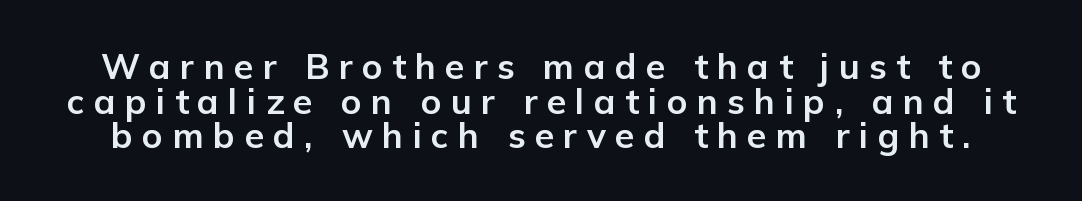
Rule under the text: the space is simply empty. The rendering uses natural spacing where letterforms have individual widths. The space between consecutive lines is stingy. A roman cut, with each character standing at attention. Look at the bottom of the vertical strokes: they stop flat, with no serifs. On the weight axis this lands at bold, roughly 700.
